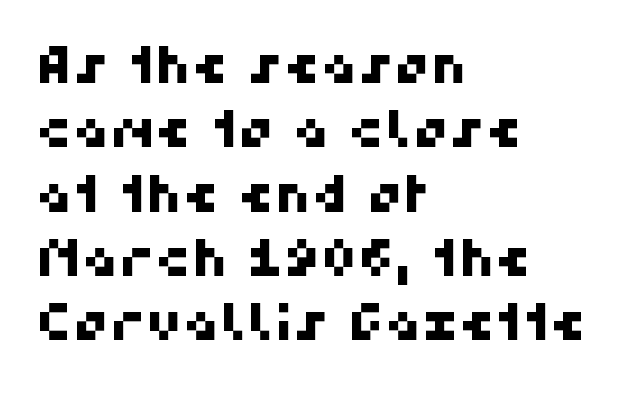
Q: Is the typeface a serif or a sans-serif typeface? A: Sans-serif.
Q: Is the text underlined? A: No.
Q: How is the paragraph aligned? A: Left-aligned.
Q: Is the spacing between letters normal or unusually wide? A: Normal.
Q: Is the spacing between lines tight, normal or loose? A: Normal.
Q: Width (condensed, normal, or wide)? A: Normal.
Q: Stroke contrast? A: High.
Q: x-height? A: Medium.
Q: Monospaced? A: No.
